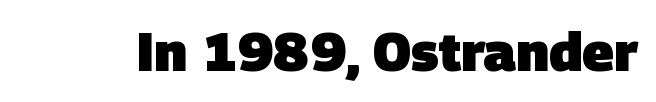
{"serif": "no", "bold": "yes", "weight": "heavy", "width": "normal", "stroke_contrast": "low", "x_height": "large", "monospaced": "no", "underline": "no", "letter_spacing": "normal", "letter_spacing_em": 0.0, "glyph_px": 54}
